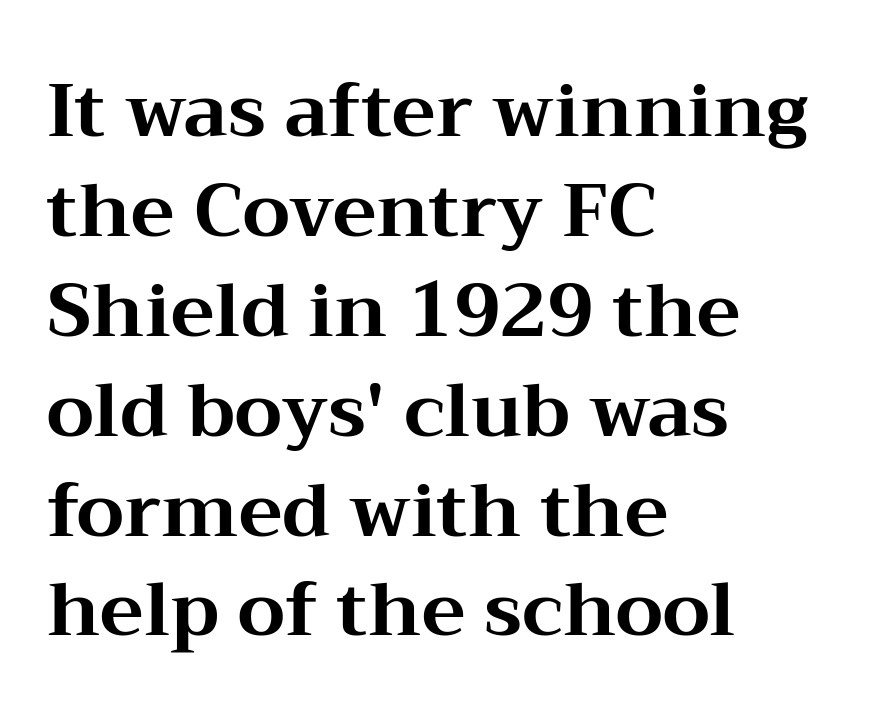
The image shows 74 px bold, wide serif type, upright; set left-aligned, normal line spacing (1.35x), normal letter spacing, not underlined; medium stroke contrast and a medium x-height.
